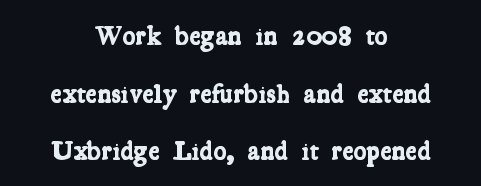
The image shows 27 px bold type; set centered, loose line spacing (2.13x), normal letter spacing, not underlined.
